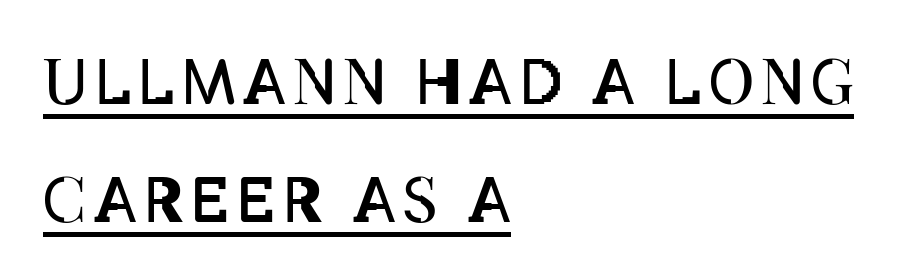
The image shows 62 px regular-weight, condensed type, upright; set left-aligned, loose line spacing (1.9x), underlined; low stroke contrast and a large x-height.
